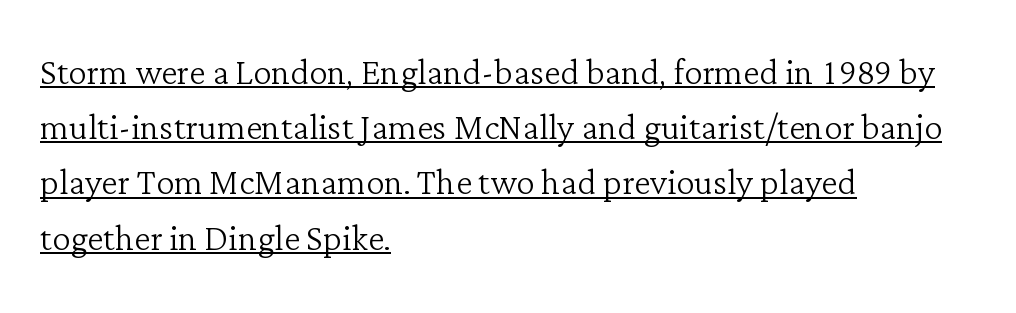
Q: Is the text bold? A: No.
Q: Is the text italic (slanted)? A: No, it is upright.
Q: Is the typeface a serif or a sans-serif typeface? A: Serif.
Q: Is the text underlined? A: Yes.
Q: How is the paragraph aligned? A: Left-aligned.
Q: Is the spacing between letters normal or unusually wide? A: Normal.
Q: Width (condensed, normal, or wide)? A: Normal.
Q: Stroke contrast? A: Low.
Q: x-height? A: Medium.
Q: Monospaced? A: No.
